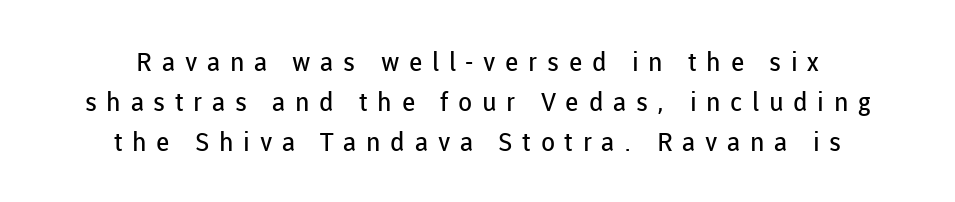
Whoever set this chose a conventional vertical rhythm. If you folded the block vertically in half, each line would mirror itself in length. The lettering stays uniformly vertical, giving the passage a roman look. Spacing between characters has been opened up far beyond the box default.
